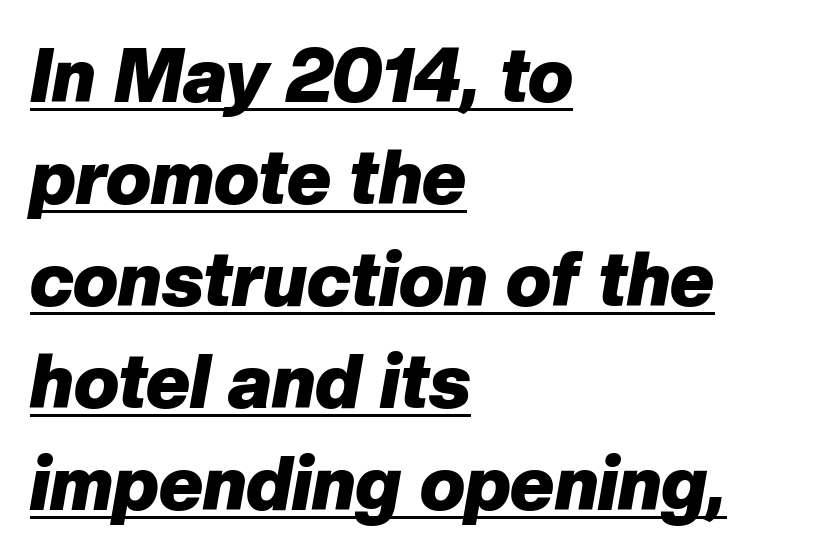
The image shows 75 px heavy type, italic (leaning right); set left-aligned, normal line spacing (1.36x), normal letter spacing, underlined; low stroke contrast and a medium x-height.
